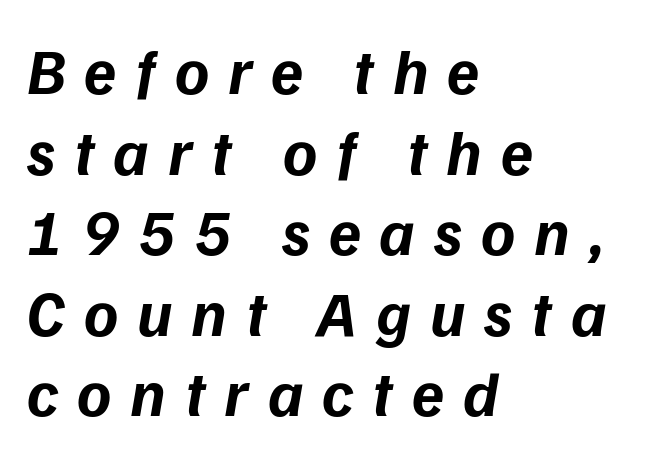
Think of a printed novel: that variable character pitch is what you see here. Substantial extra tracking has been applied to these lines. The characters look thick and weighty, a clear bold. A typesetter would label this face a sans. In CSS terms this would be text-align: left. This rendering features lettering with no underline.
